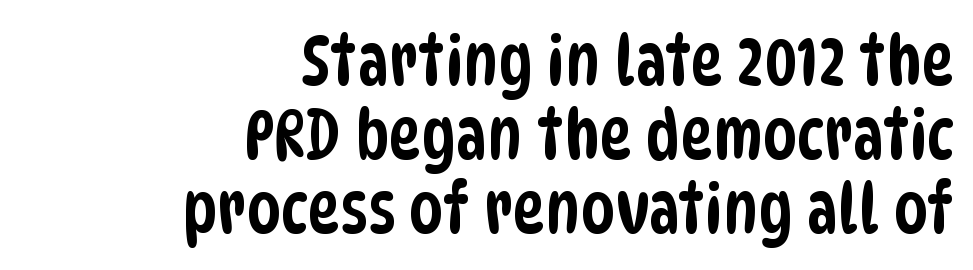
The image shows 69 px condensed sans-serif type; set right-aligned, tight line spacing (1.07x), normal letter spacing, not underlined; low stroke contrast and a large x-height.
